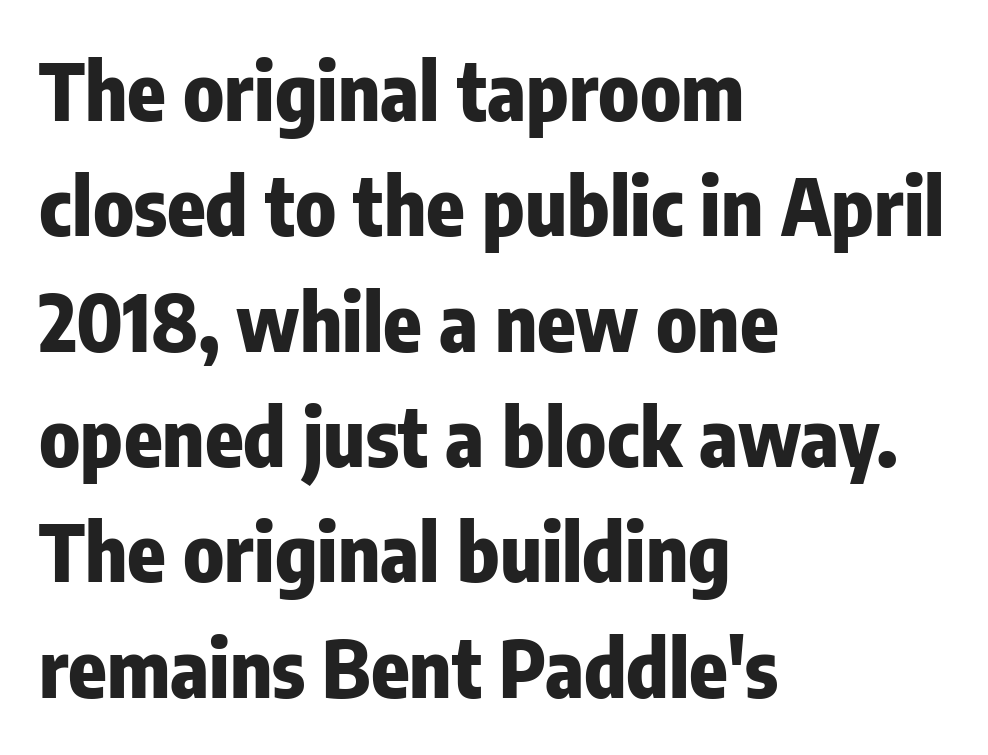
{"serif": "no", "italic": "no", "bold": "yes", "weight": "heavy", "width": "condensed", "stroke_contrast": "low", "x_height": "medium", "monospaced": "no", "underline": "no", "align": "left", "line_spacing": "normal", "line_spacing_ratio": 1.46, "letter_spacing": "normal", "letter_spacing_em": 0.0, "glyph_px": 79}
